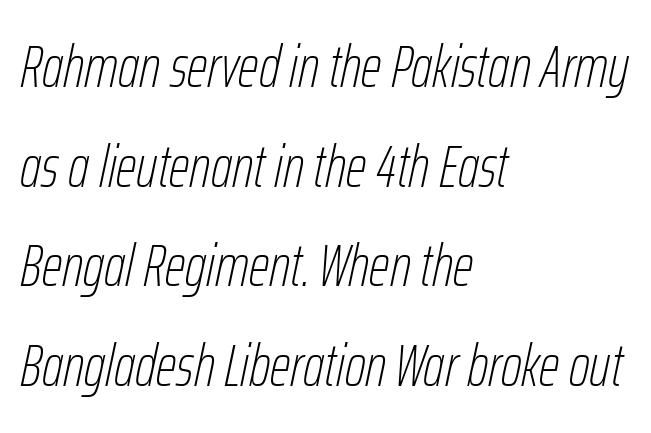
This rendering leaves character spacing at its baseline value. There's an unmistakable incline to the writing here. Stems here are at most as thick as an everyday book face. Summary of vertical rhythm: regular, with standard interline spacing. Character widths vary here, with narrow letters taking less room than wide ones. The words here are not underlined.
